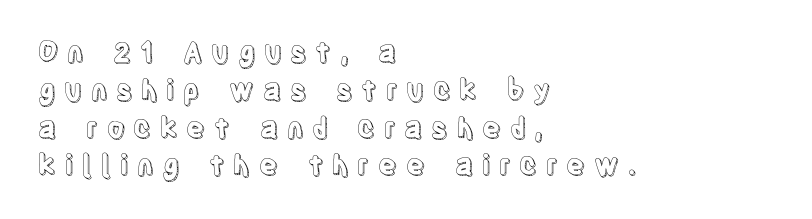
Q: Is the text italic (slanted)? A: No, it is upright.
Q: Is the text underlined? A: No.
Q: How is the paragraph aligned? A: Left-aligned.
Q: Is the spacing between letters normal or unusually wide? A: Unusually wide.
Q: Is the spacing between lines tight, normal or loose? A: Normal.
Q: Width (condensed, normal, or wide)? A: Condensed.
Q: x-height? A: Large.
Q: Monospaced? A: No.
